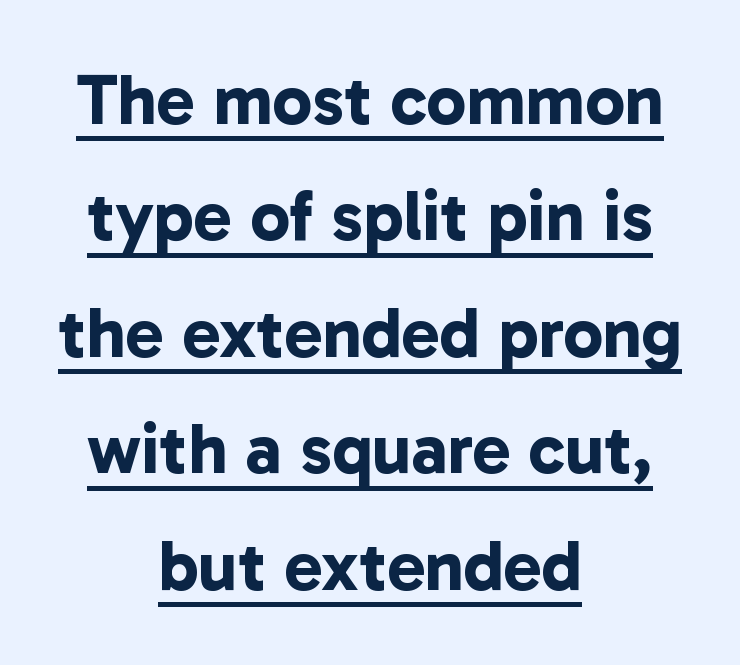
{"serif": "no", "bold": "yes", "weight": "bold", "width": "normal", "stroke_contrast": "low", "x_height": "medium", "monospaced": "no", "underline": "yes", "align": "center", "line_spacing": "normal", "line_spacing_ratio": 1.64, "letter_spacing": "normal", "letter_spacing_em": 0.0, "glyph_px": 71}
